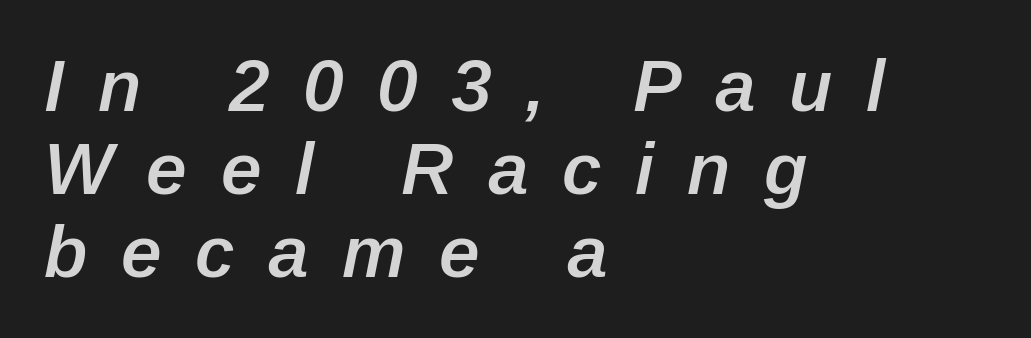
Q: Is the text bold? A: Semi-bold.
Q: Is the text italic (slanted)? A: Yes, it leans right by about 12 degrees.
Q: Is the text underlined? A: No.
Q: How is the paragraph aligned? A: Left-aligned.
Q: Is the spacing between letters normal or unusually wide? A: Unusually wide.
Q: Is the spacing between lines tight, normal or loose? A: Tight.
Q: Width (condensed, normal, or wide)? A: Normal.
Q: Stroke contrast? A: Low.
Q: x-height? A: Medium.
Q: Monospaced? A: No.
